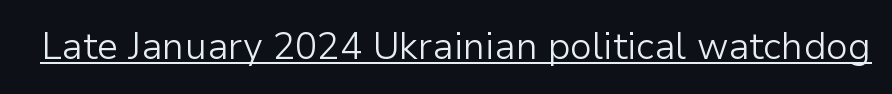
The passage shown is typed in a proportional face where columns would drift. Inter-character spacing is left at the font's built-in metrics. I'd call this a sans setting — the letters go barefoot. The letterforms sit at book weight or below. The letters stand straight up with perfectly vertical stems.
